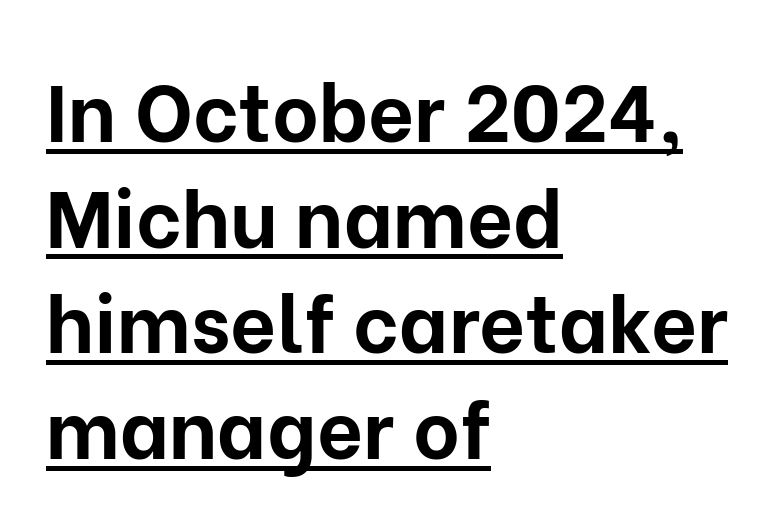
{"serif": "no", "italic": "no", "bold": "yes", "weight": "bold", "width": "normal", "stroke_contrast": "low", "x_height": "medium", "monospaced": "no", "underline": "yes", "align": "left", "line_spacing": "normal", "line_spacing_ratio": 1.32, "letter_spacing": "normal", "letter_spacing_em": 0.0, "glyph_px": 80}
